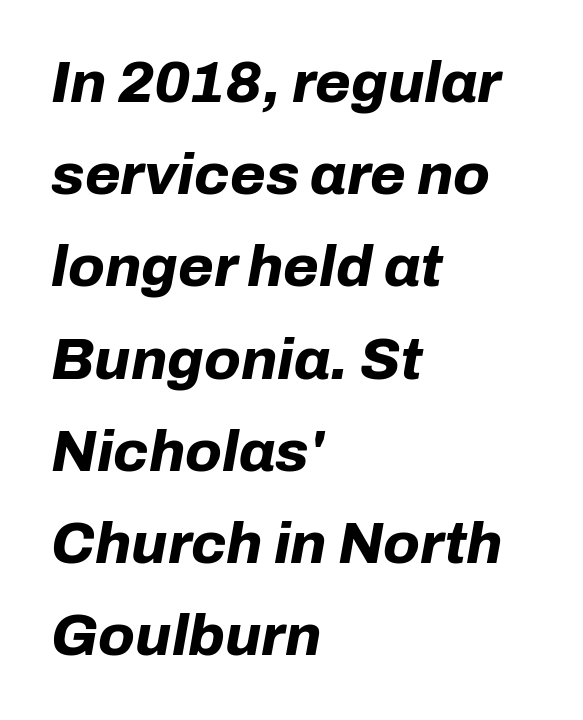
Horizontally, the lines are justified to the leading edge only. Any mark beneath the type? The region is blank. Regular leading. Characters follow at the spacing the type designer built in. Heft: maximum for text — a bold.
